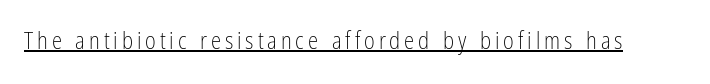
The image shows 23 px text type, upright; set underlined.
